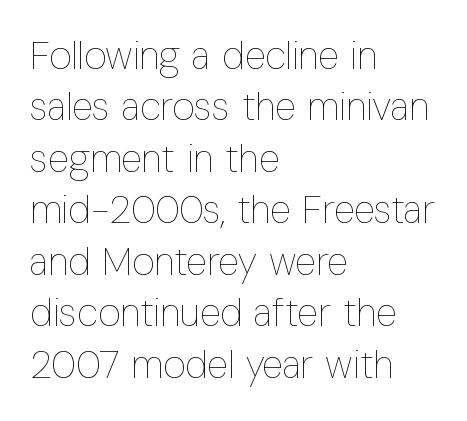
Spacing between characters is what you'd get straight out of the box. The characters are drawn with everyday or finer stroke widths. Is this a fixed-width face? No — the glyphs have proportional, varying widths. Line beginnings align vertically; line endings do not. Just letters on the line, the space beneath them empty.
